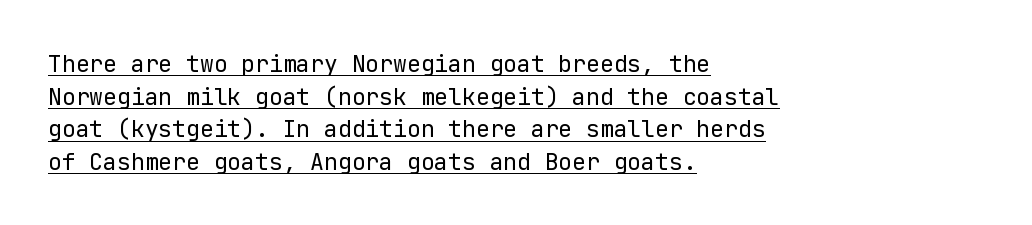
Q: Is the text bold? A: No.
Q: Is the text italic (slanted)? A: No, it is upright.
Q: Is the text underlined? A: Yes.
Q: How is the paragraph aligned? A: Left-aligned.
Q: Is the spacing between letters normal or unusually wide? A: Normal.
Q: Is the spacing between lines tight, normal or loose? A: Normal.
